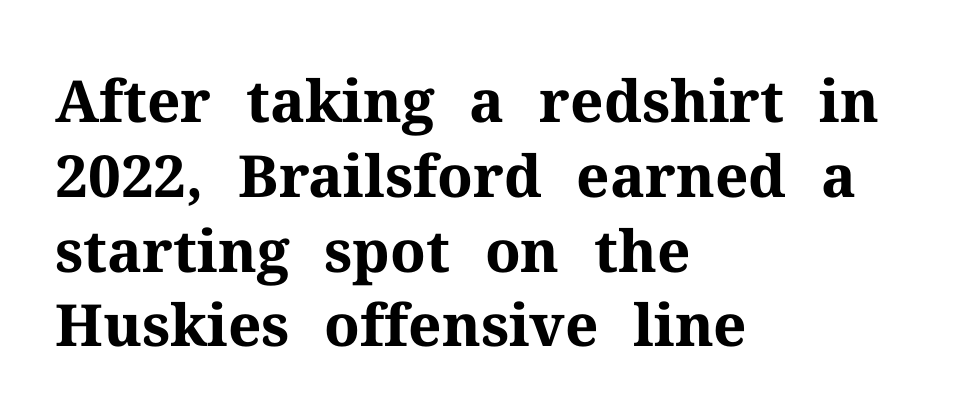
{"serif": "yes", "italic": "no", "bold": "yes", "weight": "bold", "width": "normal", "stroke_contrast": "medium", "x_height": "medium", "monospaced": "no", "underline": "no", "align": "left", "line_spacing": "normal", "line_spacing_ratio": 1.29, "letter_spacing": "normal", "letter_spacing_em": 0.0, "glyph_px": 58}
